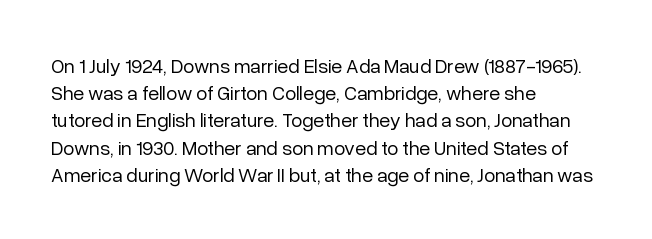
Q: Is the text bold? A: No.
Q: Is the text italic (slanted)? A: No, it is upright.
Q: Is the text underlined? A: No.
Q: How is the paragraph aligned? A: Left-aligned.
Q: Is the spacing between letters normal or unusually wide? A: Normal.
Q: Is the spacing between lines tight, normal or loose? A: Normal.
